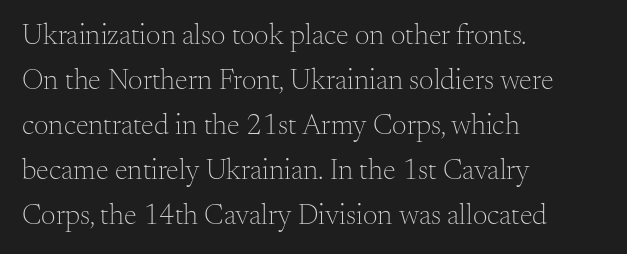
{"serif": "yes", "italic": "no", "bold": "no", "weight": "light", "width": "normal", "stroke_contrast": "medium", "x_height": "small", "monospaced": "no", "underline": "no", "align": "left", "line_spacing": "normal", "line_spacing_ratio": 1.55, "letter_spacing": "normal", "letter_spacing_em": 0.0, "glyph_px": 29}
